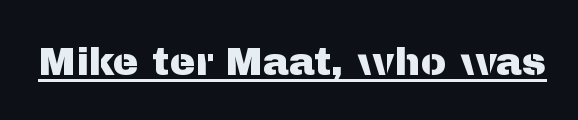
{"serif": "no", "italic": "no", "width": "normal", "stroke_contrast": "medium", "x_height": "medium", "monospaced": "no", "underline": "yes", "letter_spacing": "normal", "letter_spacing_em": 0.0, "glyph_px": 39}
